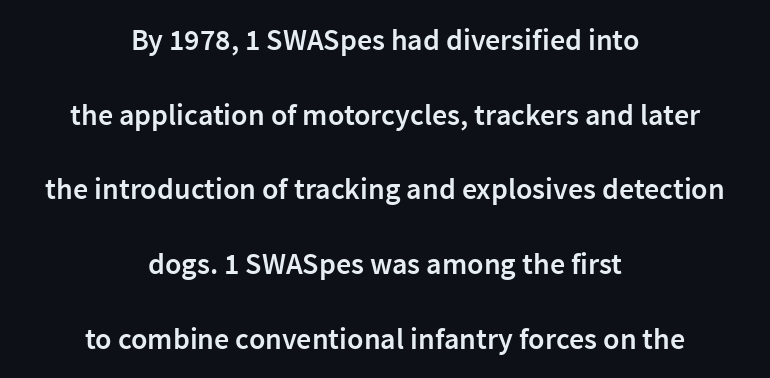
The image shows 30 px semibold sans-serif type, upright; set centered, loose line spacing (2.49x), normal letter spacing, not underlined; low stroke contrast and a medium x-height.
